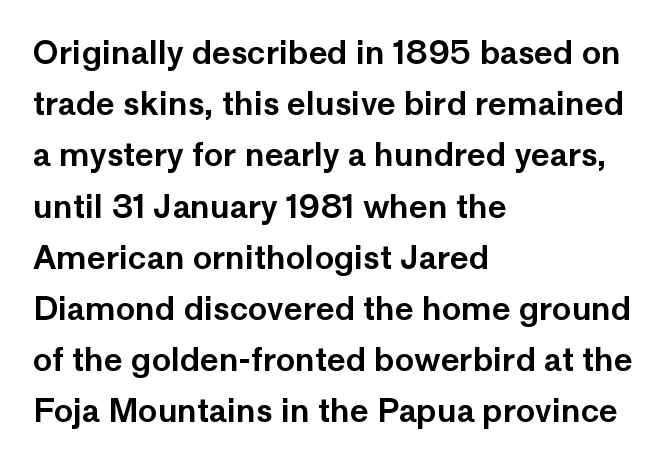
{"serif": "no", "italic": "no", "width": "normal", "stroke_contrast": "low", "x_height": "medium", "monospaced": "no", "underline": "no", "align": "left", "line_spacing": "normal", "line_spacing_ratio": 1.6, "letter_spacing": "normal", "letter_spacing_em": 0.0, "glyph_px": 32}
